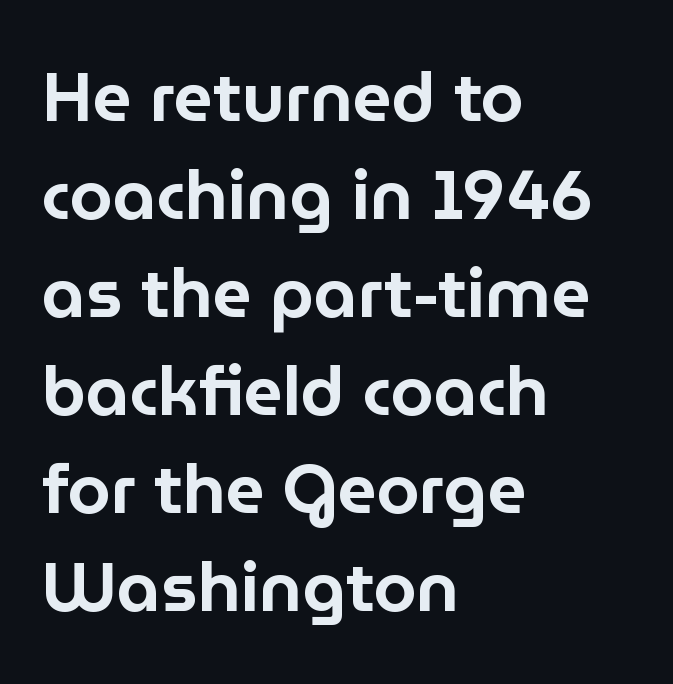
Q: Is the text italic (slanted)? A: No, it is upright.
Q: Is the typeface a serif or a sans-serif typeface? A: Sans-serif.
Q: Is the text underlined? A: No.
Q: How is the paragraph aligned? A: Left-aligned.
Q: Is the spacing between letters normal or unusually wide? A: Normal.
Q: Is the spacing between lines tight, normal or loose? A: Normal.
Q: Width (condensed, normal, or wide)? A: Normal.
Q: Stroke contrast? A: Low.
Q: x-height? A: Medium.
Q: Monospaced? A: No.
